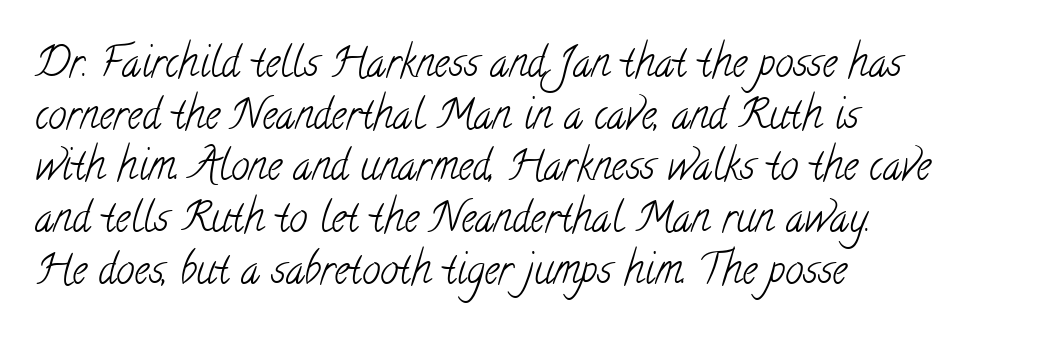
{"serif": "yes", "bold": "no", "weight": "light", "width": "condensed", "stroke_contrast": "low", "x_height": "small", "monospaced": "no", "underline": "no", "align": "left", "line_spacing": "normal", "line_spacing_ratio": 1.26, "letter_spacing": "normal", "letter_spacing_em": 0.0, "glyph_px": 41}
